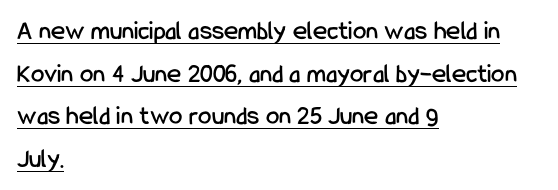
{"italic": "no", "underline": "yes", "align": "left", "line_spacing": "normal", "line_spacing_ratio": 1.58, "letter_spacing": "normal", "letter_spacing_em": 0.0, "glyph_px": 27}
